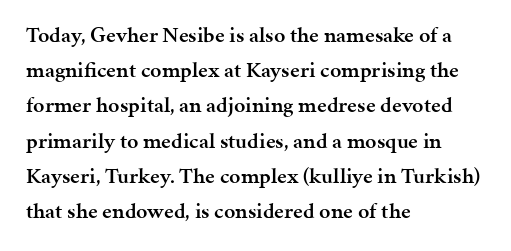
{"italic": "no", "bold": "semi", "underline": "no", "align": "left", "line_spacing": "normal", "line_spacing_ratio": 1.6, "letter_spacing": "normal", "letter_spacing_em": 0.0, "glyph_px": 22}
